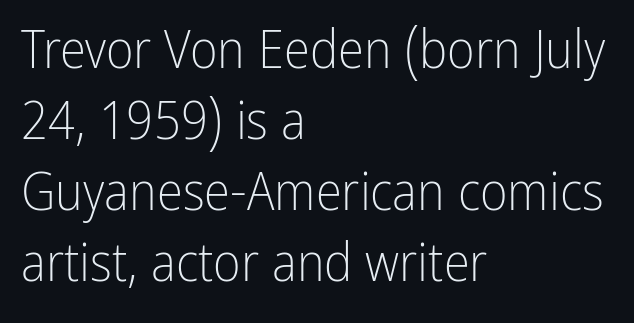
{"serif": "no", "italic": "no", "bold": "no", "weight": "light", "width": "condensed", "stroke_contrast": "low", "x_height": "medium", "monospaced": "no", "underline": "no", "align": "left", "line_spacing": "normal", "line_spacing_ratio": 1.34, "letter_spacing": "normal", "letter_spacing_em": 0.0, "glyph_px": 53}
